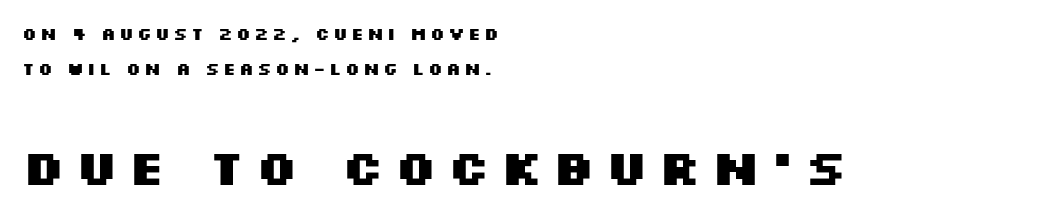
Q: Is the text bold? A: Yes.
Q: Is the text italic (slanted)? A: No, it is upright.
Q: Is the typeface a serif or a sans-serif typeface? A: Sans-serif.
Q: Is the text underlined? A: No.
Q: How is the paragraph aligned? A: Left-aligned.
Q: Is the spacing between lines tight, normal or loose? A: Loose.
Q: Which block of text is set in a larger size, the first (top) or the second (bottom)? A: The second (bottom) one.
Q: Width (condensed, normal, or wide)? A: Wide.
Q: Stroke contrast? A: Medium.
Q: x-height? A: Large.
Q: Monospaced? A: No.
